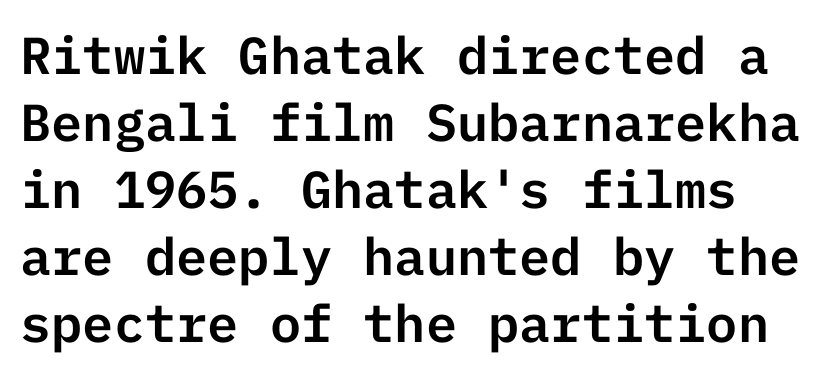
The image shows 52 px sans-serif type, upright; set normal line spacing (1.29x), normal letter spacing, not underlined; low stroke contrast and a medium x-height.
